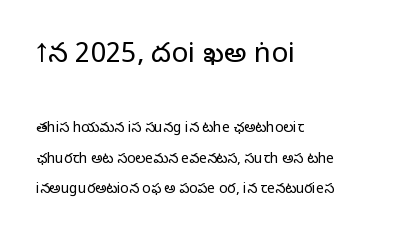
If you measured baseline to baseline, you'd find a long distance. A typesetter would call this proportional, since set widths differ per character. Posture: upright roman. Each stroke keeps to a modest, everyday thickness or less. The glyphs in this specimen are sans serif. Look at the tracking — it's just the regular setting, nothing added.
